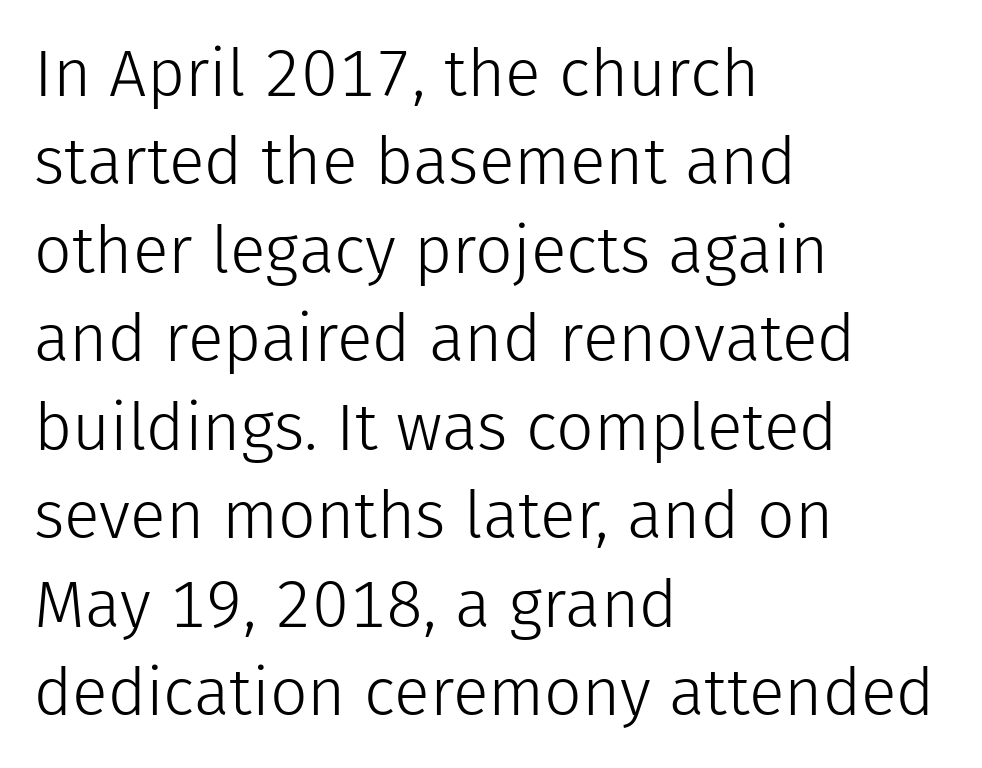
The image shows 66 px light sans-serif type, upright; set left-aligned, normal line spacing (1.34x), normal letter spacing, not underlined; low stroke contrast and a medium x-height.
